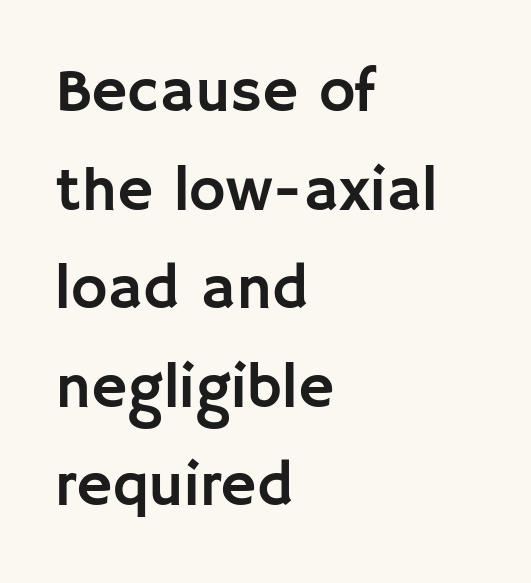
{"serif": "no", "italic": "no", "width": "normal", "stroke_contrast": "low", "x_height": "large", "monospaced": "no", "underline": "no", "align": "left", "line_spacing": "normal", "line_spacing_ratio": 1.59, "letter_spacing": "normal", "letter_spacing_em": 0.0, "glyph_px": 62}
